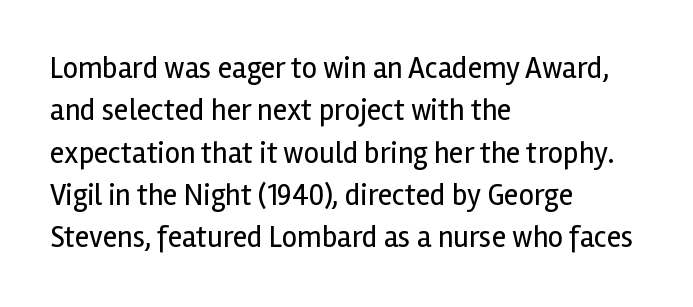
{"serif": "no", "italic": "no", "bold": "no", "weight": "regular", "width": "normal", "x_height": "medium", "monospaced": "no", "underline": "no", "align": "left", "line_spacing": "normal", "line_spacing_ratio": 1.41, "letter_spacing": "normal", "letter_spacing_em": 0.0, "glyph_px": 30}
